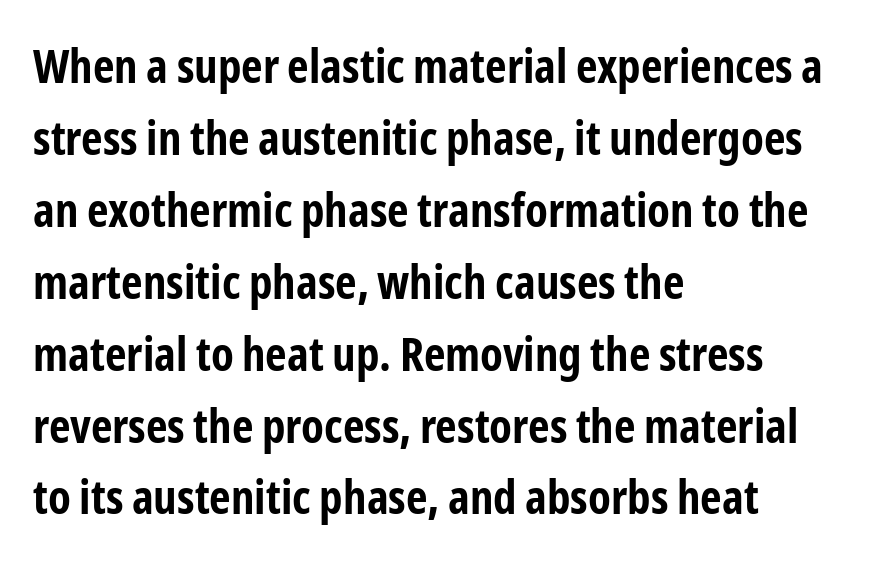
Q: Is the text bold? A: Yes.
Q: Is the text italic (slanted)? A: No, it is upright.
Q: Is the typeface a serif or a sans-serif typeface? A: Sans-serif.
Q: Is the text underlined? A: No.
Q: How is the paragraph aligned? A: Left-aligned.
Q: Is the spacing between letters normal or unusually wide? A: Normal.
Q: Is the spacing between lines tight, normal or loose? A: Normal.
Q: Width (condensed, normal, or wide)? A: Condensed.
Q: Stroke contrast? A: Low.
Q: x-height? A: Medium.
Q: Monospaced? A: No.
